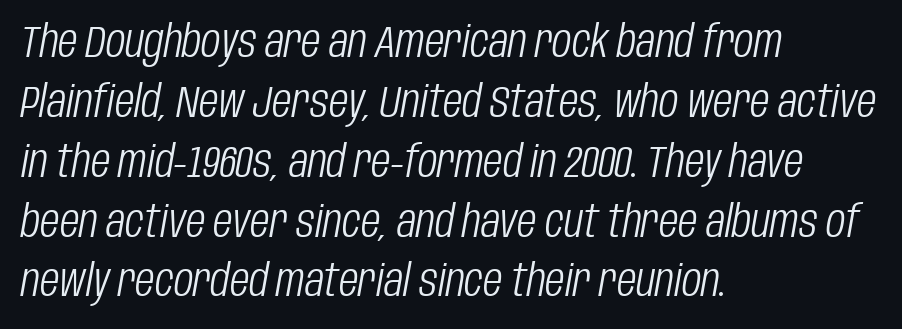
Is this a heavy cut? Hardly; it is regular or lighter. Tracking value appears to be zero — textbook default spacing. Glance below the letters and you will spot only blank space. Every row of glyphs begins at an identical x-position on the left. Emphasis-style slanted type is in use.
